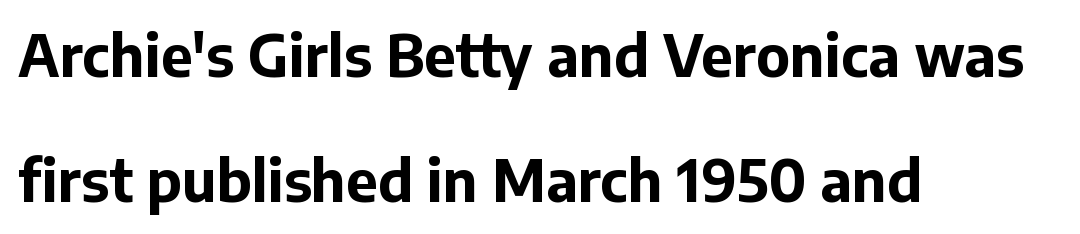
Q: Is the text bold? A: Yes.
Q: Is the text italic (slanted)? A: No, it is upright.
Q: Is the typeface a serif or a sans-serif typeface? A: Sans-serif.
Q: Is the text underlined? A: No.
Q: How is the paragraph aligned? A: Left-aligned.
Q: Is the spacing between letters normal or unusually wide? A: Normal.
Q: Is the spacing between lines tight, normal or loose? A: Loose.
Q: Width (condensed, normal, or wide)? A: Normal.
Q: Stroke contrast? A: Low.
Q: x-height? A: Medium.
Q: Monospaced? A: No.
